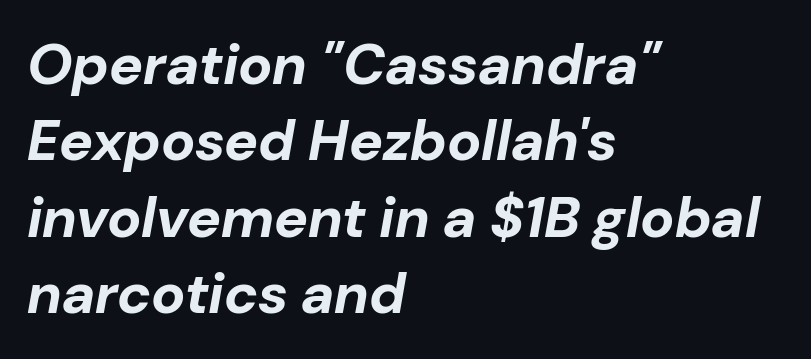
Q: Is the text bold? A: Yes.
Q: Is the text italic (slanted)? A: Yes, it leans right by about 10 degrees.
Q: Is the text underlined? A: No.
Q: How is the paragraph aligned? A: Left-aligned.
Q: Is the spacing between letters normal or unusually wide? A: Normal.
Q: Is the spacing between lines tight, normal or loose? A: Normal.
Q: Width (condensed, normal, or wide)? A: Normal.
Q: Stroke contrast? A: Low.
Q: x-height? A: Medium.
Q: Monospaced? A: No.
